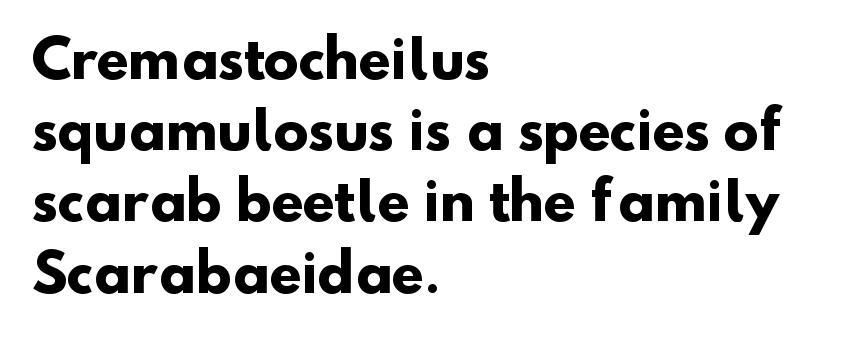
Q: Is the text bold? A: Yes.
Q: Is the typeface a serif or a sans-serif typeface? A: Sans-serif.
Q: Is the text underlined? A: No.
Q: How is the paragraph aligned? A: Left-aligned.
Q: Is the spacing between letters normal or unusually wide? A: Normal.
Q: Is the spacing between lines tight, normal or loose? A: Normal.
Q: Width (condensed, normal, or wide)? A: Normal.
Q: Stroke contrast? A: Low.
Q: x-height? A: Small.
Q: Monospaced? A: No.
